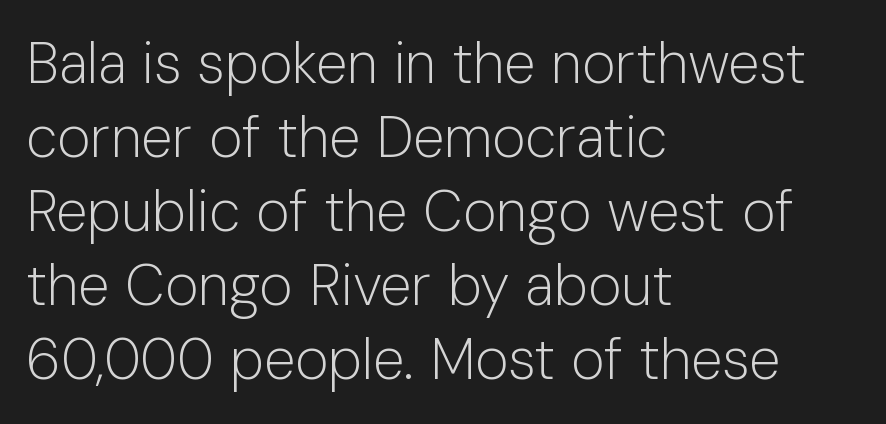
The image shows 57 px light sans-serif type, upright; set left-aligned, normal line spacing (1.3x), normal letter spacing, not underlined; low stroke contrast and a medium x-height.
